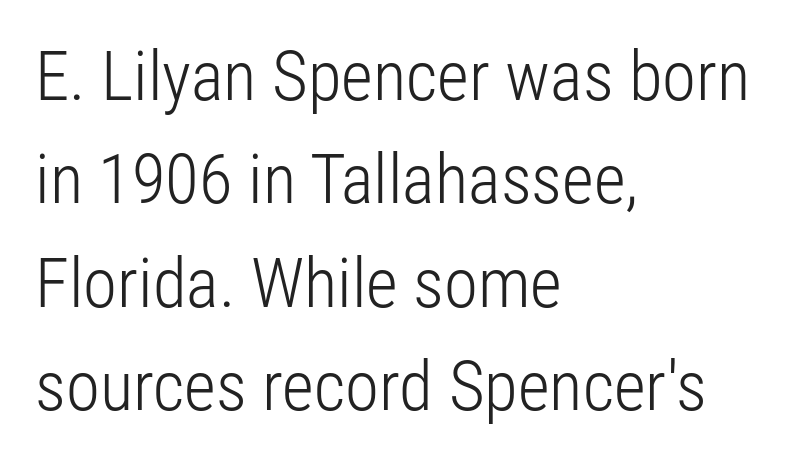
{"serif": "no", "italic": "no", "bold": "no", "weight": "light", "width": "condensed", "stroke_contrast": "low", "x_height": "medium", "monospaced": "no", "underline": "no", "align": "left", "line_spacing": "normal", "line_spacing_ratio": 1.5, "letter_spacing": "normal", "letter_spacing_em": 0.0, "glyph_px": 69}
